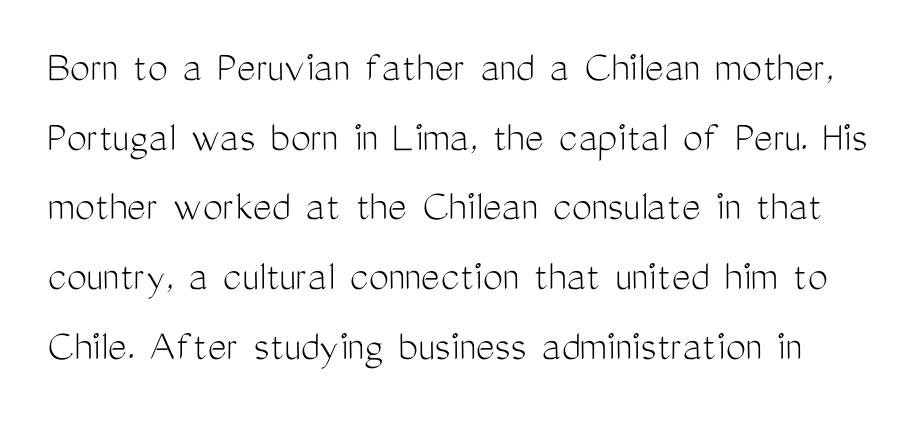
{"serif": "no", "italic": "no", "bold": "no", "weight": "light", "width": "condensed", "stroke_contrast": "medium", "x_height": "medium", "monospaced": "no", "underline": "no", "line_spacing": "normal", "line_spacing_ratio": 1.55, "letter_spacing": "normal", "letter_spacing_em": 0.0, "glyph_px": 45}
